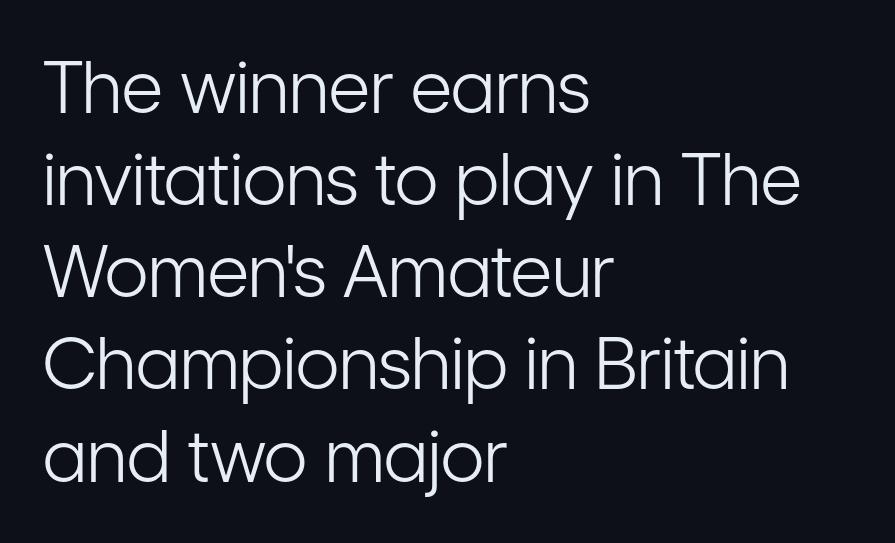
The image shows 72 px light, condensed sans-serif type, upright; set left-aligned, normal line spacing (1.28x), normal letter spacing, not underlined; low stroke contrast and a medium x-height.
